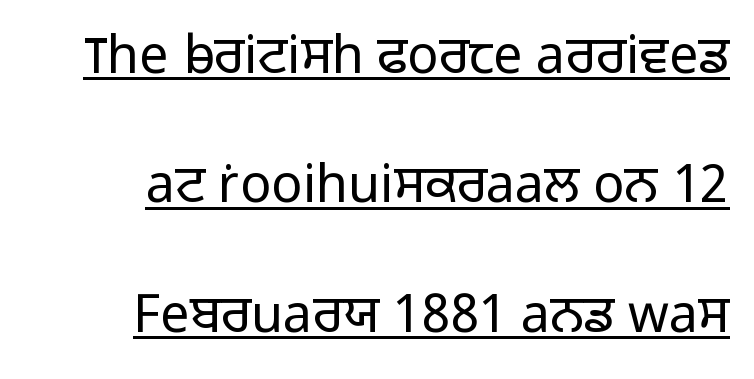
The typesetter chose a ragged-left arrangement here. Varying glyph widths throughout — classic text-font behaviour. The font sits on the lighter half of the weight spectrum, regular included. The face used here is rendered with its standard letterfit.
